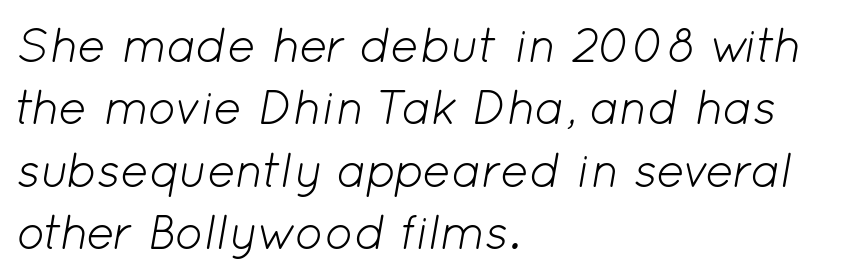
Nobody drew a line under any word here. Line beginnings align vertically; line endings do not. The tracking reads as untouched default to a designer's eye. The font's italic variant was chosen for this text. Here the designer chose a conventional face with non-uniform glyph widths. No chunkiness to these letters — they're not bold.
